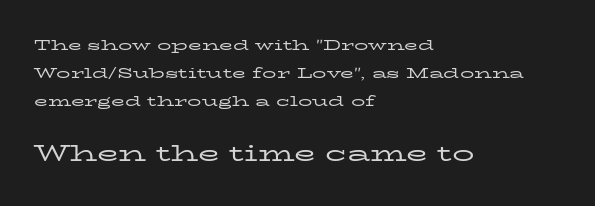
{"italic": "no", "bold": "no", "underline": "no", "align": "left", "line_spacing": "loose", "line_spacing_ratio": 2.01, "letter_spacing": "normal", "letter_spacing_em": 0.0, "larger_block": "second", "size_ratio": 1.57, "glyph_px": 22}
